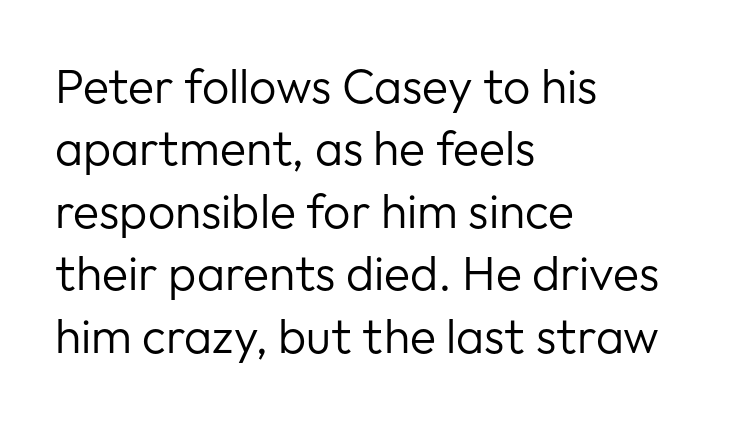
{"serif": "no", "italic": "no", "bold": "no", "weight": "regular", "width": "normal", "stroke_contrast": "low", "x_height": "medium", "monospaced": "no", "underline": "no", "align": "left", "line_spacing": "normal", "line_spacing_ratio": 1.3, "letter_spacing": "normal", "letter_spacing_em": 0.0, "glyph_px": 48}
